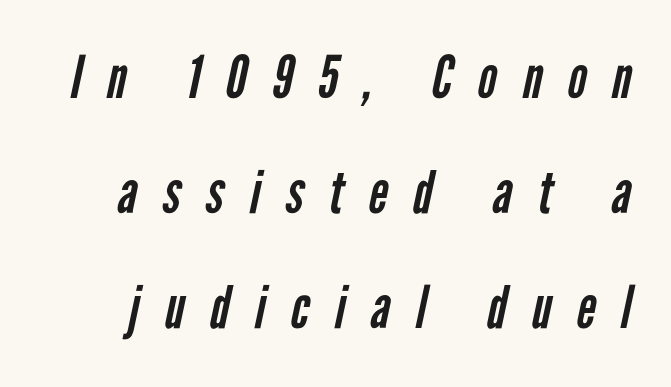
I'd call this a sans setting — the letters go barefoot. Caption: expanded tracking, letters set apart. Loosely led — the rows are spread out. Nothing heavy about these letters — not bold at all. A bare baseline throughout the passage.
